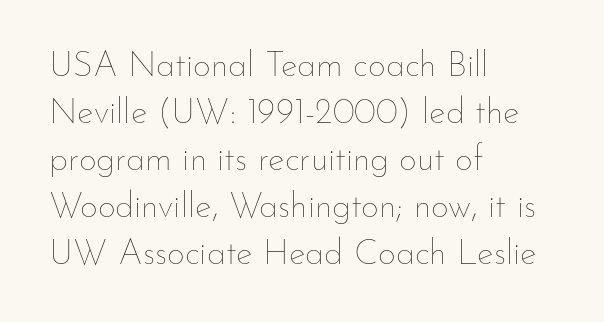
Q: Is the text bold? A: No.
Q: Is the text italic (slanted)? A: No, it is upright.
Q: Is the text underlined? A: No.
Q: How is the paragraph aligned? A: Left-aligned.
Q: Is the spacing between letters normal or unusually wide? A: Normal.
Q: Is the spacing between lines tight, normal or loose? A: Normal.
Q: Width (condensed, normal, or wide)? A: Normal.
Q: Stroke contrast? A: Low.
Q: x-height? A: Small.
Q: Monospaced? A: No.
